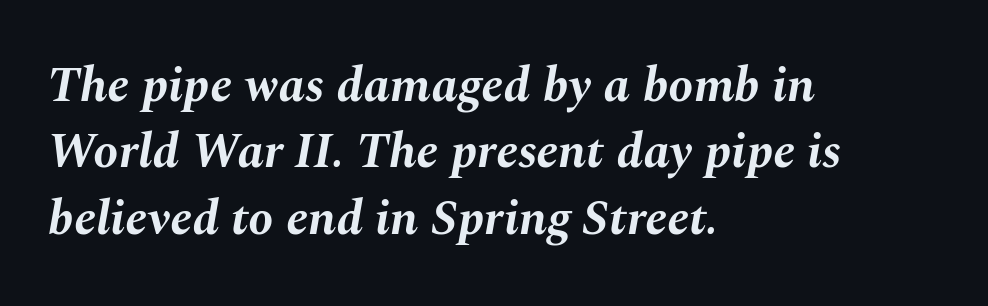
Vertical spacing — default. This rendering uses left alignment, leaving the right contour irregular. Style check: oblique. Spacing verdict: proportional, widths tailored to each character.
